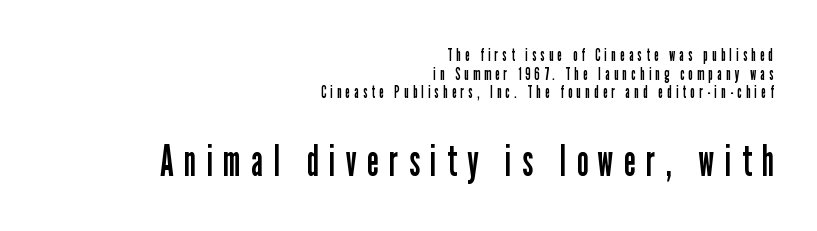
Q: Is the text bold? A: No.
Q: Is the text italic (slanted)? A: No, it is upright.
Q: Is the typeface a serif or a sans-serif typeface? A: Sans-serif.
Q: Is the text underlined? A: No.
Q: How is the paragraph aligned? A: Right-aligned.
Q: Is the spacing between letters normal or unusually wide? A: Unusually wide.
Q: Is the spacing between lines tight, normal or loose? A: Tight.
Q: Which block of text is set in a larger size, the first (top) or the second (bottom)? A: The second (bottom) one.
Q: Width (condensed, normal, or wide)? A: Condensed.
Q: Stroke contrast? A: Low.
Q: x-height? A: Medium.
Q: Monospaced? A: No.
